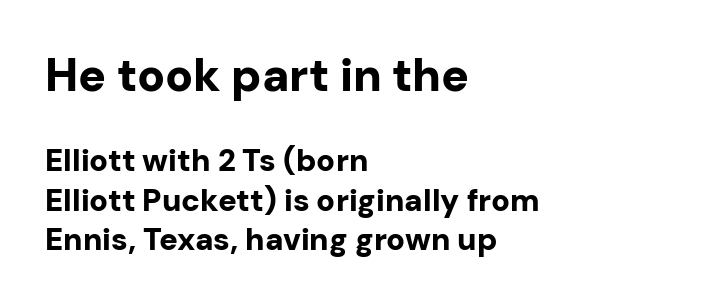
The image shows 46 px bold sans-serif type, upright; set left-aligned, normal line spacing (1.27x), normal letter spacing, not underlined; the first (top) block is 1.48x larger; low stroke contrast and a medium x-height.
